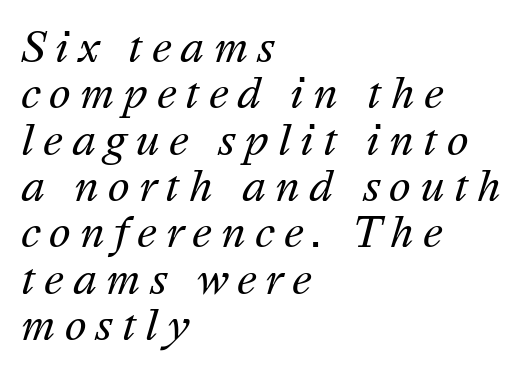
The image shows 41 px regular-weight type, italic (leaning right); set left-aligned, tight line spacing (1.13x), unusually wide letter spacing (+0.22 em), not underlined; medium stroke contrast and a medium x-height.
